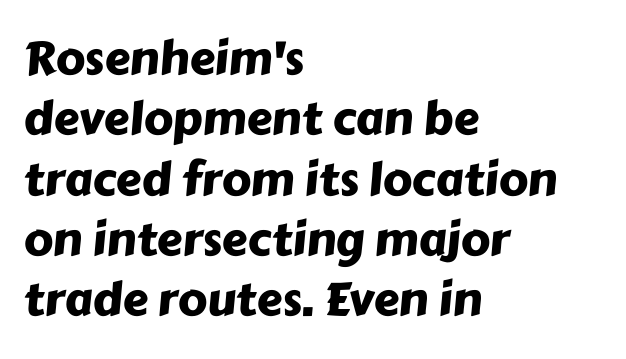
This sample has the flowing, uneven cadence of proportional lettering. The rows are spaced the way most documents space them. Are there feet on the stems? There aren't — it's a sans. The space beneath each line is pristine and unruled.
